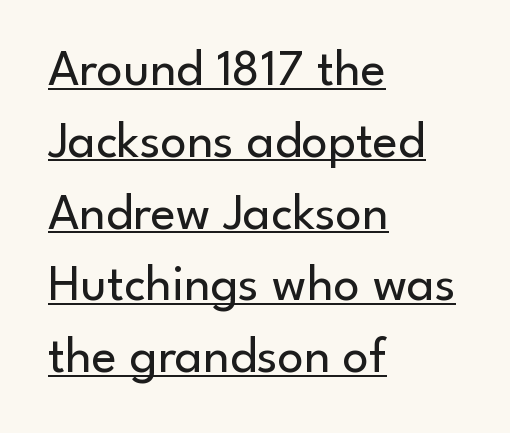
Q: Is the text bold? A: No.
Q: Is the text italic (slanted)? A: No, it is upright.
Q: Is the typeface a serif or a sans-serif typeface? A: Sans-serif.
Q: Is the text underlined? A: Yes.
Q: How is the paragraph aligned? A: Left-aligned.
Q: Is the spacing between letters normal or unusually wide? A: Normal.
Q: Is the spacing between lines tight, normal or loose? A: Normal.
Q: Width (condensed, normal, or wide)? A: Normal.
Q: Stroke contrast? A: Low.
Q: x-height? A: Small.
Q: Monospaced? A: No.
